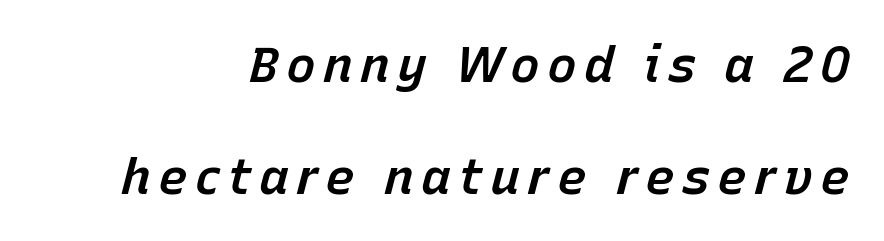
Nobody drew a line under any word here. The designer dialed line spacing up above the default. The passage shown leans; its letterforms are oblique. Heft: intermediate — a semibold. This sample has the flowing, uneven cadence of proportional lettering.
